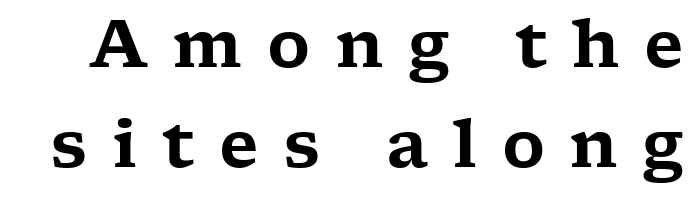
The image shows 66 px wide serif type, upright; set normal line spacing (1.51x), unusually wide letter spacing (+0.37 em), not underlined; low stroke contrast and a medium x-height.
